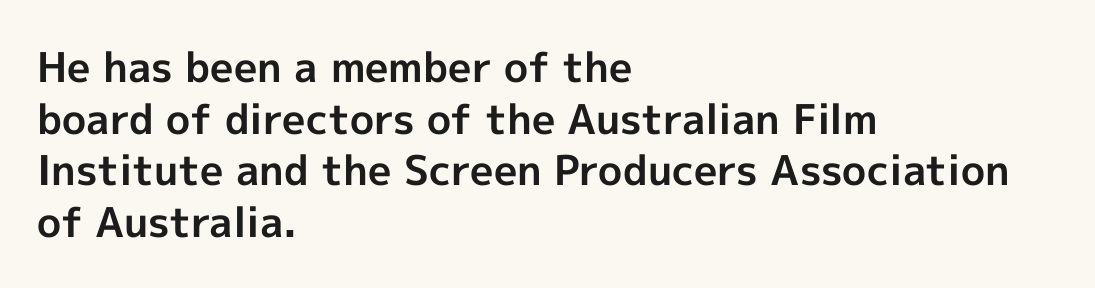
{"serif": "no", "italic": "no", "bold": "yes", "weight": "bold", "width": "normal", "x_height": "medium", "monospaced": "no", "underline": "no", "align": "left", "line_spacing": "normal", "line_spacing_ratio": 1.26, "letter_spacing": "normal", "letter_spacing_em": 0.0, "glyph_px": 41}
